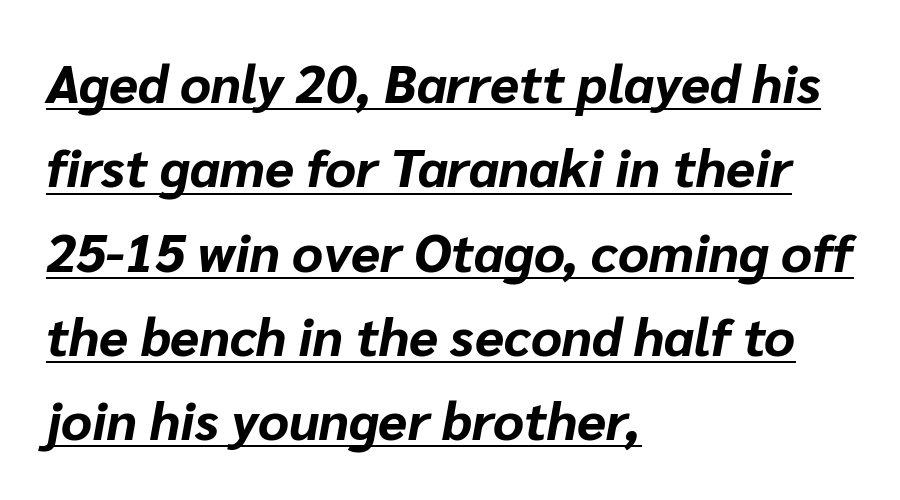
The image shows 53 px bold type, italic (leaning right); set left-aligned, normal line spacing (1.59x), normal letter spacing, underlined; low stroke contrast and a medium x-height.
